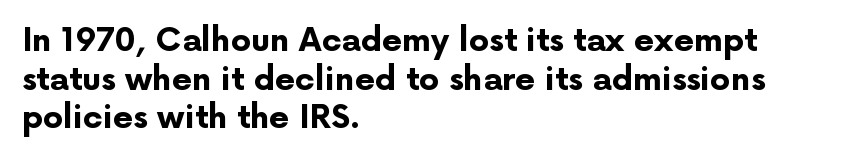
Q: Is the text bold? A: Yes.
Q: Is the text italic (slanted)? A: No, it is upright.
Q: Is the typeface a serif or a sans-serif typeface? A: Sans-serif.
Q: Is the text underlined? A: No.
Q: How is the paragraph aligned? A: Left-aligned.
Q: Is the spacing between letters normal or unusually wide? A: Normal.
Q: Width (condensed, normal, or wide)? A: Normal.
Q: Stroke contrast? A: Low.
Q: x-height? A: Medium.
Q: Monospaced? A: No.
